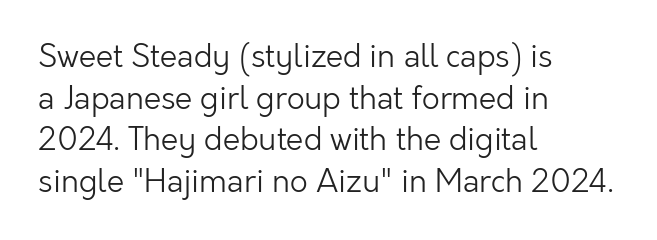
The image shows 31 px light sans-serif type, upright; set left-aligned, normal line spacing (1.34x), normal letter spacing, not underlined; low stroke contrast and a medium x-height.
